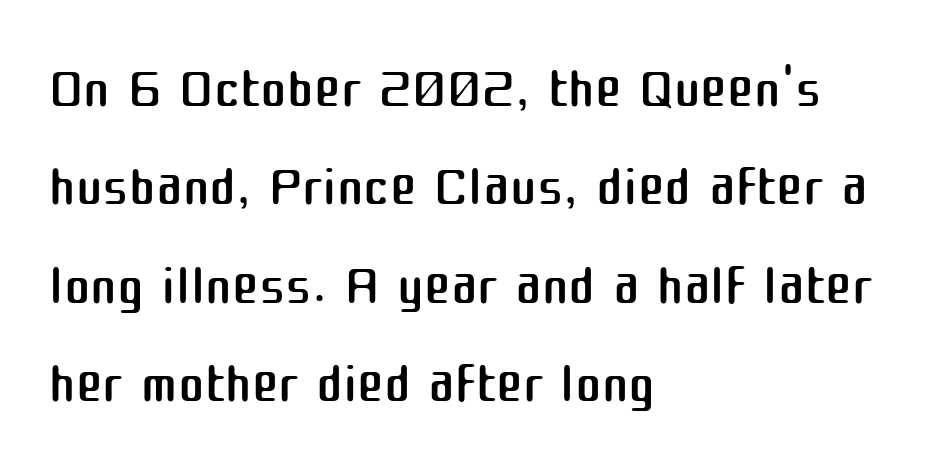
The image shows 80 px regular-weight sans-serif type, upright; set left-aligned, line spacing 1.23x, normal letter spacing, not underlined; medium stroke contrast and a medium x-height.
